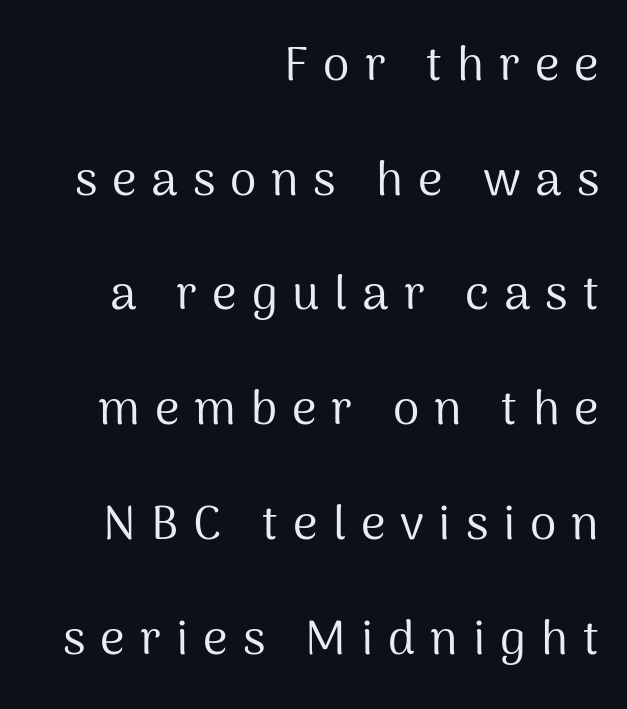
Descender tails drop into unmarked territory. Compared with a typical body face, this is equally light or lighter still. Proportional: the letters do not fall into vertical columns. How are the letters spaced? Widely, with obvious added tracking.
